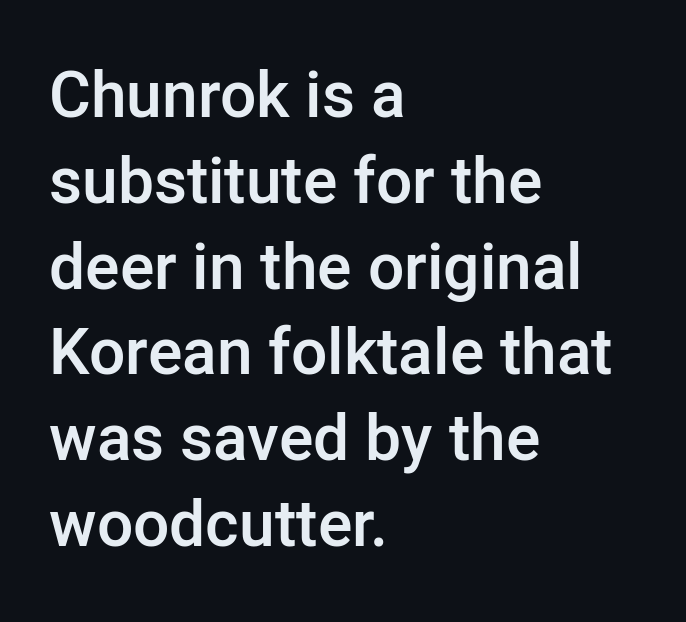
{"serif": "no", "italic": "no", "bold": "semi", "weight": "semibold", "width": "normal", "stroke_contrast": "low", "x_height": "medium", "monospaced": "no", "underline": "no", "align": "left", "line_spacing": "normal", "line_spacing_ratio": 1.34, "letter_spacing": "normal", "letter_spacing_em": 0.0, "glyph_px": 64}
